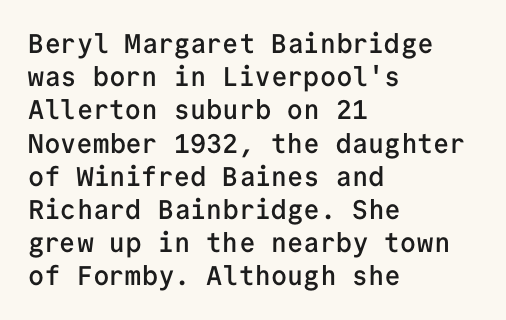
The image shows 27 px text type, upright; set left-aligned, line spacing 1.23x, normal letter spacing, not underlined.
